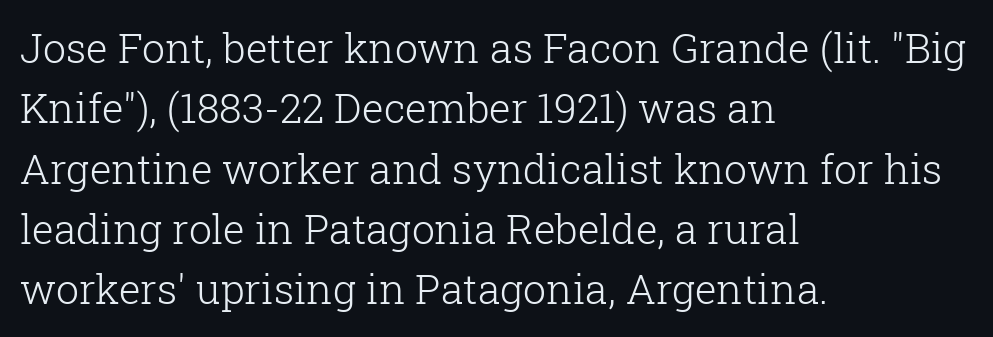
Counters stay open thanks to moderate or lighter strokes. The rag falls on the right side of this text block. Tall strokes in this sample are plumb rather than angled. Between one letter and the next there's only the usual sliver of space. Stroke terminals: seriffed. Character widths vary here, with narrow letters taking less room than wide ones.
